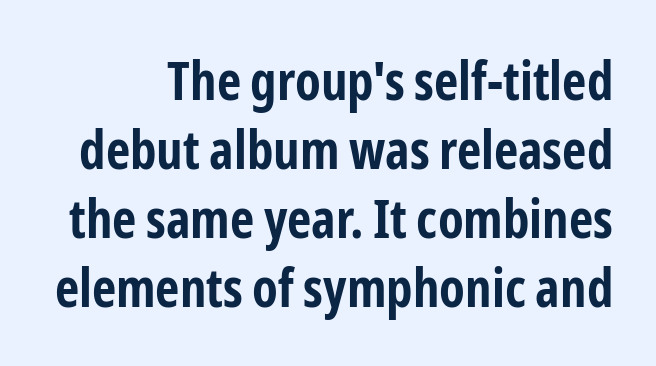
Q: Is the text bold? A: Yes.
Q: Is the text italic (slanted)? A: No, it is upright.
Q: Is the typeface a serif or a sans-serif typeface? A: Sans-serif.
Q: Is the text underlined? A: No.
Q: Is the spacing between letters normal or unusually wide? A: Normal.
Q: Is the spacing between lines tight, normal or loose? A: Normal.
Q: Width (condensed, normal, or wide)? A: Condensed.
Q: Stroke contrast? A: Low.
Q: x-height? A: Medium.
Q: Monospaced? A: No.
